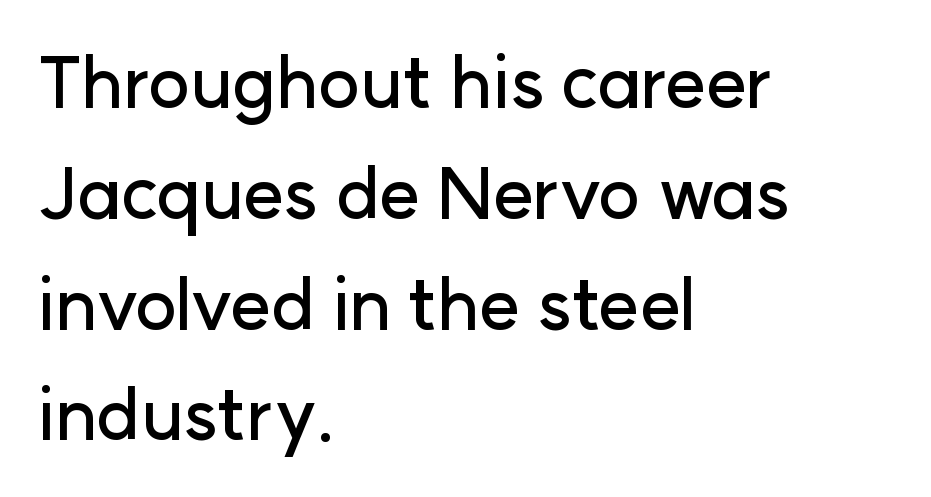
Q: Is the text italic (slanted)? A: No, it is upright.
Q: Is the typeface a serif or a sans-serif typeface? A: Sans-serif.
Q: Is the text underlined? A: No.
Q: How is the paragraph aligned? A: Left-aligned.
Q: Is the spacing between letters normal or unusually wide? A: Normal.
Q: Is the spacing between lines tight, normal or loose? A: Normal.
Q: Width (condensed, normal, or wide)? A: Normal.
Q: Stroke contrast? A: Low.
Q: x-height? A: Medium.
Q: Monospaced? A: No.
